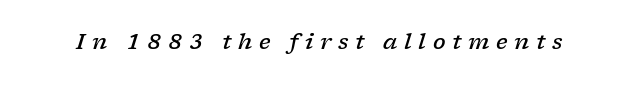
The gap between lines stays unmarked. The glyphs look as if they've been sheared to an angle. The letterforms stand isolated, each surrounded by extra space. Caption: semibold face, moderately heavy strokes.
